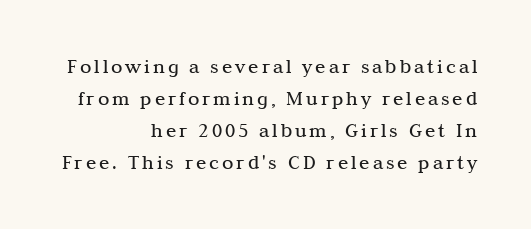
Stems here are at most as thick as an everyday book face. Rule under the text: the space is simply empty. Is the block centered? No — it sits flush against the right margin. If you drew a line through each stem, it would be perfectly vertical. One glance says typical: line gaps are just what's usual.
